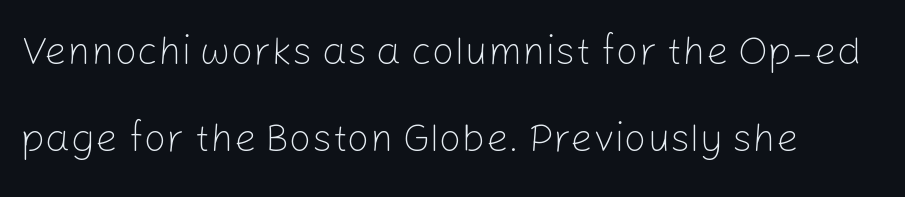
Q: Is the text bold? A: No.
Q: Is the text italic (slanted)? A: No, it is upright.
Q: Is the typeface a serif or a sans-serif typeface? A: Sans-serif.
Q: Is the text underlined? A: No.
Q: Is the spacing between letters normal or unusually wide? A: Normal.
Q: Is the spacing between lines tight, normal or loose? A: Loose.
Q: Width (condensed, normal, or wide)? A: Normal.
Q: Stroke contrast? A: Low.
Q: x-height? A: Medium.
Q: Monospaced? A: No.
